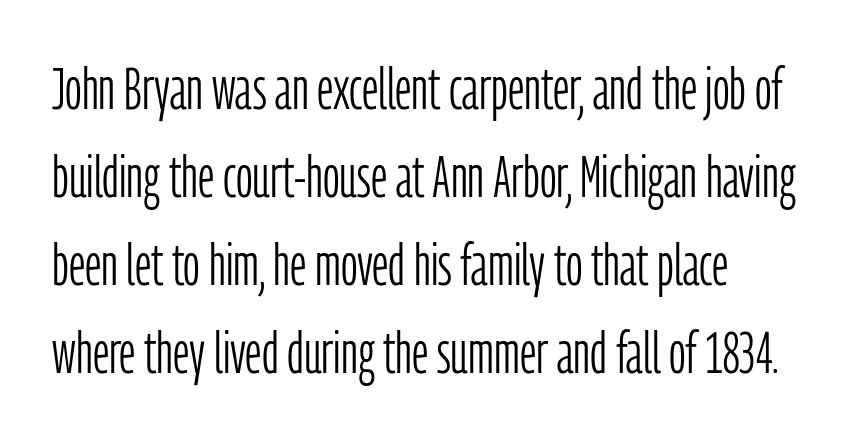
Stroke mass is kept to a normal reading level or below. Anything drawn beneath the words? Only blank space. This rendering uses left alignment, leaving the right contour irregular. In terms of letterspacing, this is plain default setting.
